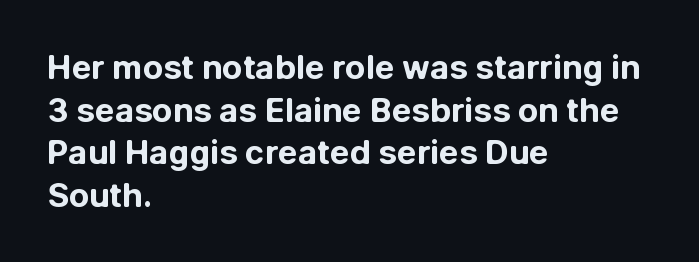
{"serif": "no", "italic": "no", "bold": "yes", "weight": "bold", "width": "normal", "stroke_contrast": "low", "x_height": "medium", "monospaced": "no", "underline": "no", "align": "left", "line_spacing": "normal", "line_spacing_ratio": 1.29, "letter_spacing": "normal", "letter_spacing_em": 0.0, "glyph_px": 33}
